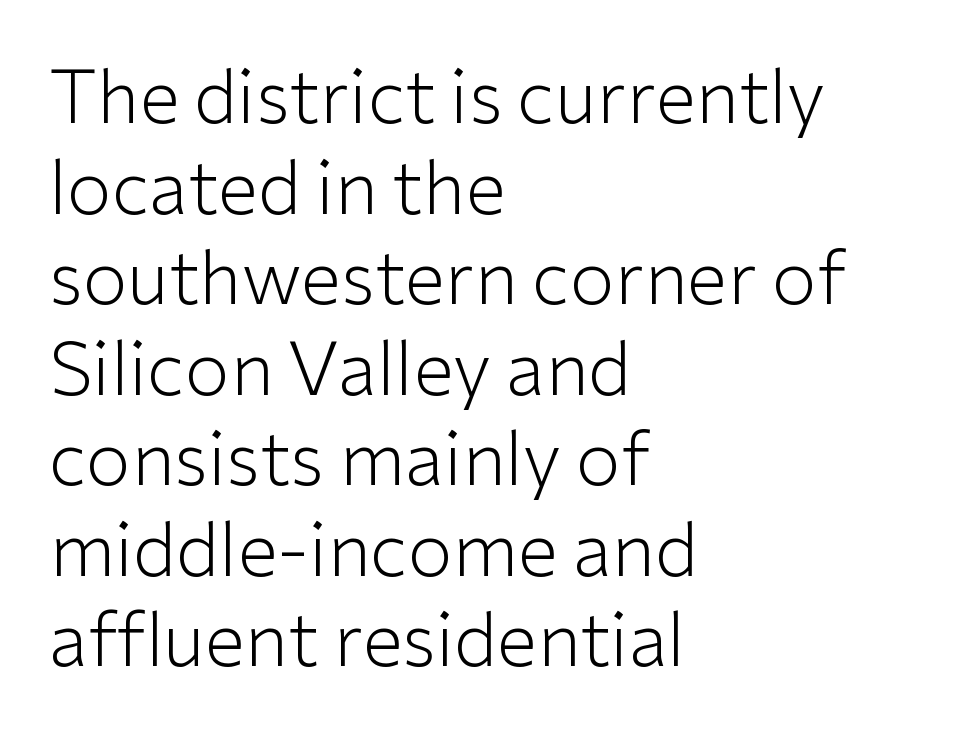
{"serif": "no", "italic": "no", "bold": "no", "weight": "light", "width": "normal", "stroke_contrast": "low", "x_height": "medium", "monospaced": "no", "underline": "no", "align": "left", "line_spacing_ratio": 1.24, "letter_spacing": "normal", "letter_spacing_em": 0.0, "glyph_px": 73}
